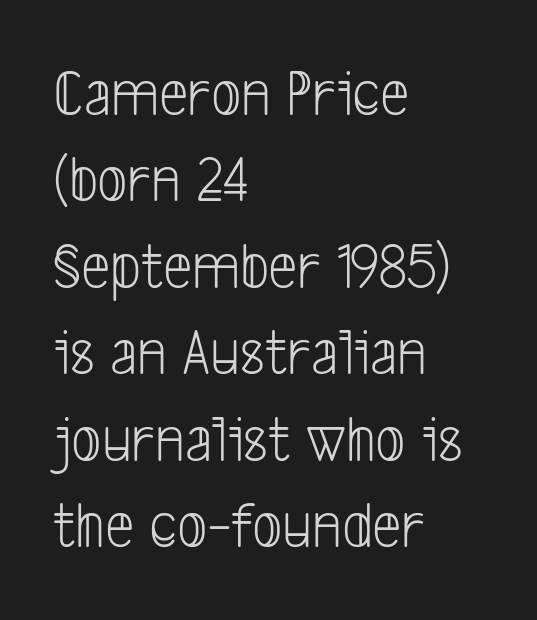
Students, observe: this is what conventionally led text looks like. This reads as an unemphasized weight, regular at the heaviest. Nothing sits at the stroke ends, so this counts as sans-serif. The gap between lines stays unmarked.
